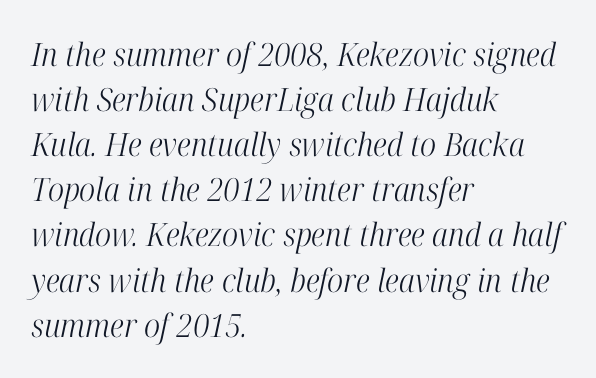
I'd call this a serif setting — the letters wear small feet. Quick note: interline space is typical. Glyph-to-glyph distance matches everyday printed text. Glance below the letters and you will spot only blank space.
